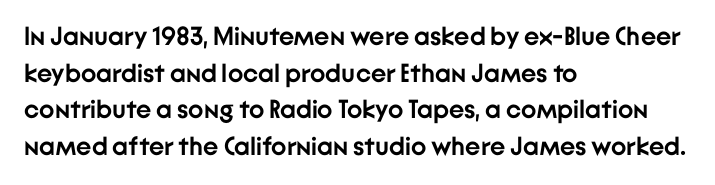
Caption: multi-line text, flush left, ragged right. Look at the tracking — it's just the regular setting, nothing added. Upright lettering throughout. The passage shown is emphatically bold. The passage shown is not underscored anywhere.
